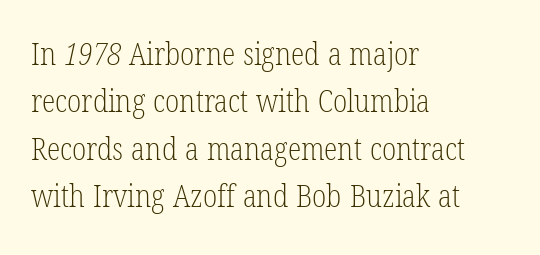
Q: Is the text bold? A: No.
Q: Is the typeface a serif or a sans-serif typeface? A: Serif.
Q: Is the text underlined? A: No.
Q: How is the paragraph aligned? A: Left-aligned.
Q: Is the spacing between letters normal or unusually wide? A: Normal.
Q: Is the spacing between lines tight, normal or loose? A: Normal.
Q: Width (condensed, normal, or wide)? A: Condensed.
Q: Stroke contrast? A: Low.
Q: x-height? A: Medium.
Q: Monospaced? A: No.
